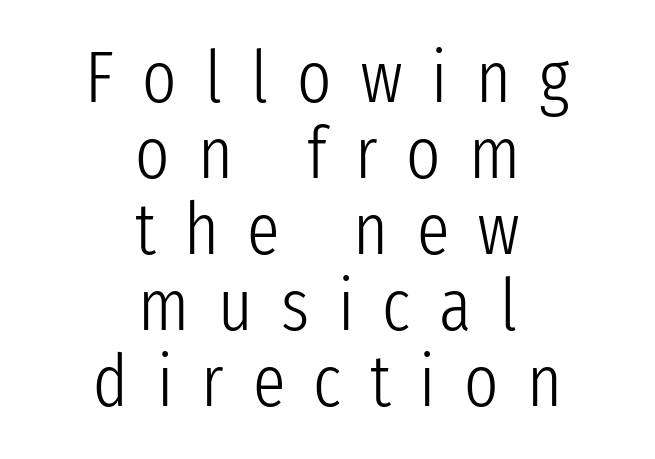
{"serif": "no", "italic": "no", "bold": "no", "weight": "light", "width": "condensed", "stroke_contrast": "low", "x_height": "medium", "monospaced": "no", "underline": "no", "align": "center", "line_spacing": "tight", "line_spacing_ratio": 1.04, "letter_spacing": "wide", "letter_spacing_em": 0.39, "glyph_px": 73}
